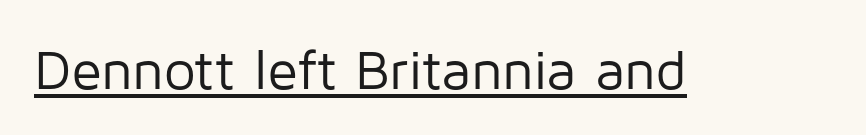
Q: Is the text bold? A: No.
Q: Is the text italic (slanted)? A: No, it is upright.
Q: Is the typeface a serif or a sans-serif typeface? A: Sans-serif.
Q: Is the text underlined? A: Yes.
Q: Is the spacing between letters normal or unusually wide? A: Normal.
Q: Width (condensed, normal, or wide)? A: Normal.
Q: Stroke contrast? A: Low.
Q: x-height? A: Medium.
Q: Monospaced? A: No.
